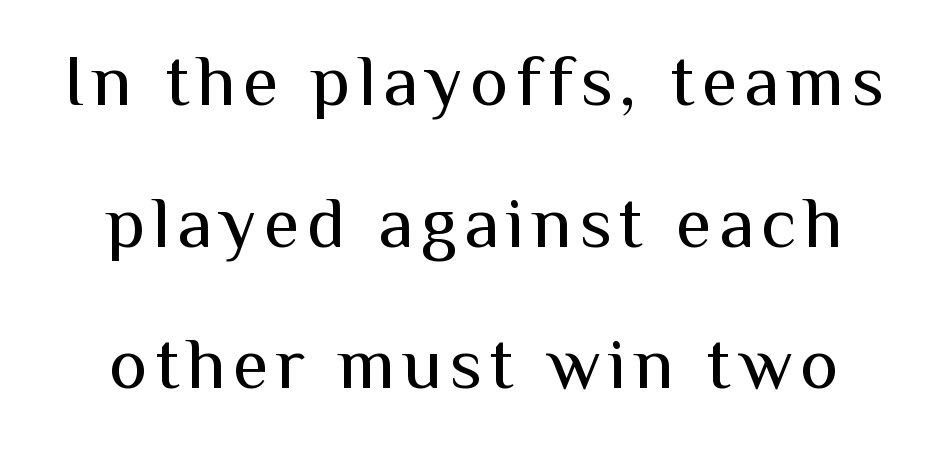
{"serif": "no", "italic": "no", "bold": "no", "weight": "regular", "width": "normal", "stroke_contrast": "medium", "x_height": "medium", "monospaced": "no", "underline": "no", "align": "center", "line_spacing": "loose", "line_spacing_ratio": 1.94, "glyph_px": 73}
